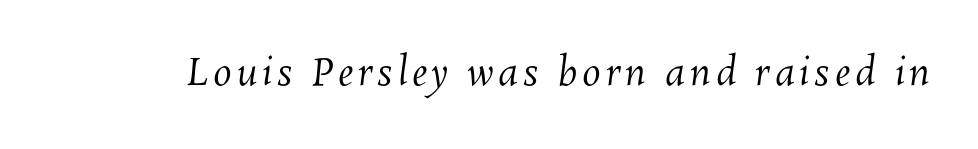
Q: Is the text bold? A: No.
Q: Is the text underlined? A: No.
Q: Width (condensed, normal, or wide)? A: Normal.
Q: Stroke contrast? A: Medium.
Q: x-height? A: Medium.
Q: Monospaced? A: No.
